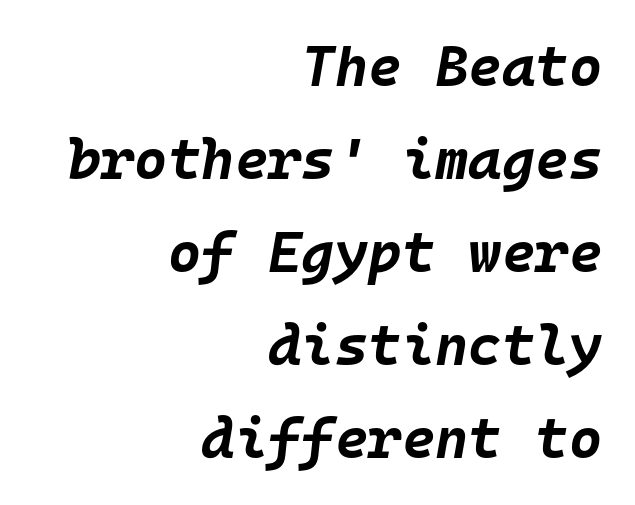
Q: Is the text bold? A: Yes.
Q: Is the text italic (slanted)? A: Yes, it leans right by about 10 degrees.
Q: Is the text underlined? A: No.
Q: How is the paragraph aligned? A: Right-aligned.
Q: Is the spacing between letters normal or unusually wide? A: Normal.
Q: Is the spacing between lines tight, normal or loose? A: Normal.
Q: Width (condensed, normal, or wide)? A: Normal.
Q: Stroke contrast? A: Low.
Q: x-height? A: Large.
Q: Monospaced? A: Yes.
